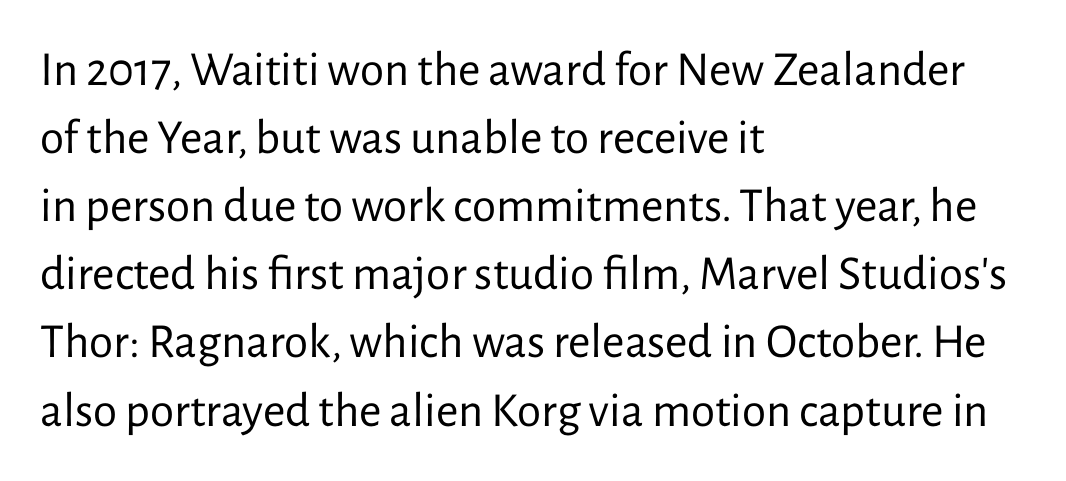
Line starts are locked; line ends wander. Words float on clear page, feet unadorned. Stroke thickness stays within the range of a standard reading face or lighter. Do the characters align in a grid? No, the font is proportional. The rendering uses a moderate line-height, typical for paragraphs.
